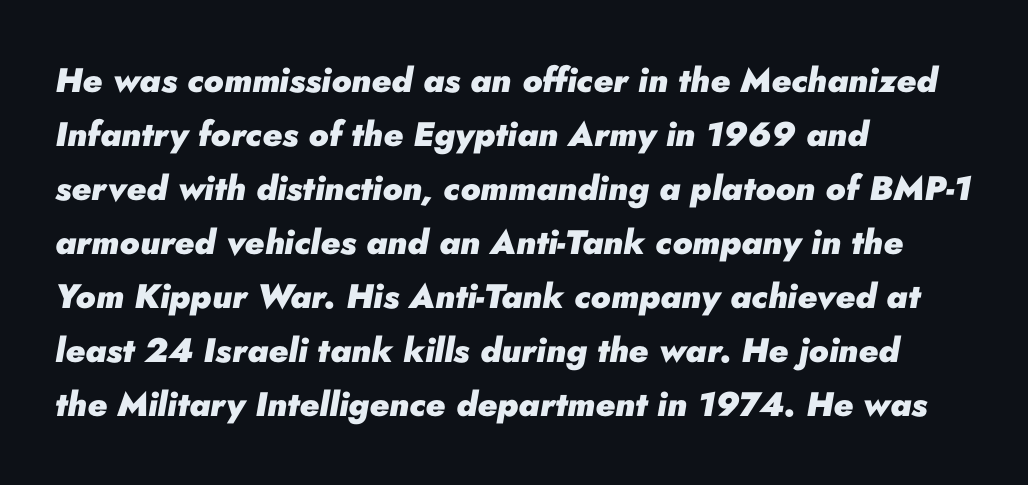
{"italic": "yes", "lean": "right", "slant_degrees": 10, "bold": "yes", "weight": "heavy", "width": "normal", "stroke_contrast": "low", "x_height": "small", "monospaced": "no", "underline": "no", "align": "left", "line_spacing": "normal", "line_spacing_ratio": 1.59, "letter_spacing": "normal", "letter_spacing_em": 0.0, "glyph_px": 34}
